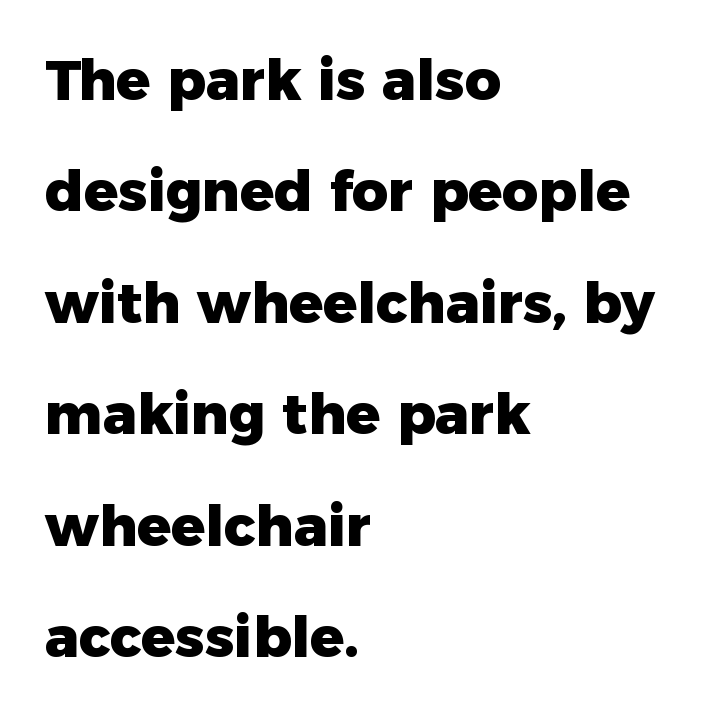
The image shows 56 px heavy sans-serif type, upright; set left-aligned, loose line spacing (1.99x), normal letter spacing, not underlined; low stroke contrast and a medium x-height.
